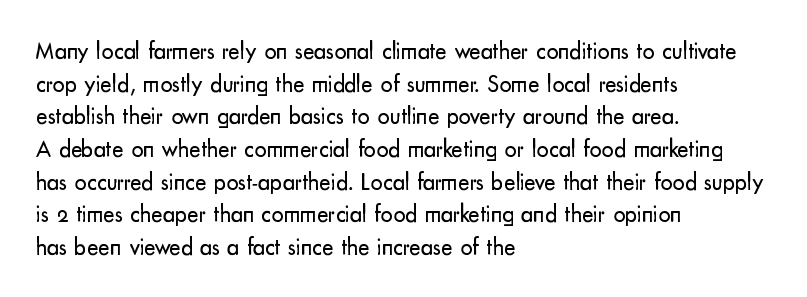
{"italic": "no", "bold": "no", "underline": "no", "align": "left", "line_spacing": "normal", "line_spacing_ratio": 1.36, "letter_spacing": "normal", "letter_spacing_em": 0.0, "glyph_px": 24}
